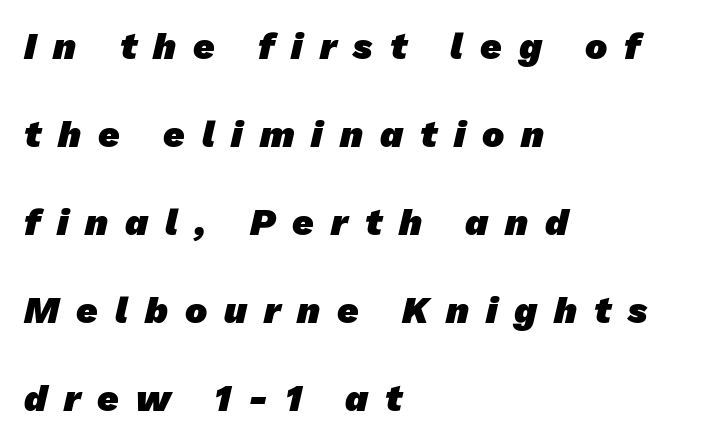
Q: Is the text bold? A: Yes.
Q: Is the typeface a serif or a sans-serif typeface? A: Sans-serif.
Q: Is the text underlined? A: No.
Q: How is the paragraph aligned? A: Left-aligned.
Q: Is the spacing between letters normal or unusually wide? A: Unusually wide.
Q: Is the spacing between lines tight, normal or loose? A: Loose.
Q: Width (condensed, normal, or wide)? A: Normal.
Q: Stroke contrast? A: Low.
Q: x-height? A: Medium.
Q: Monospaced? A: No.
